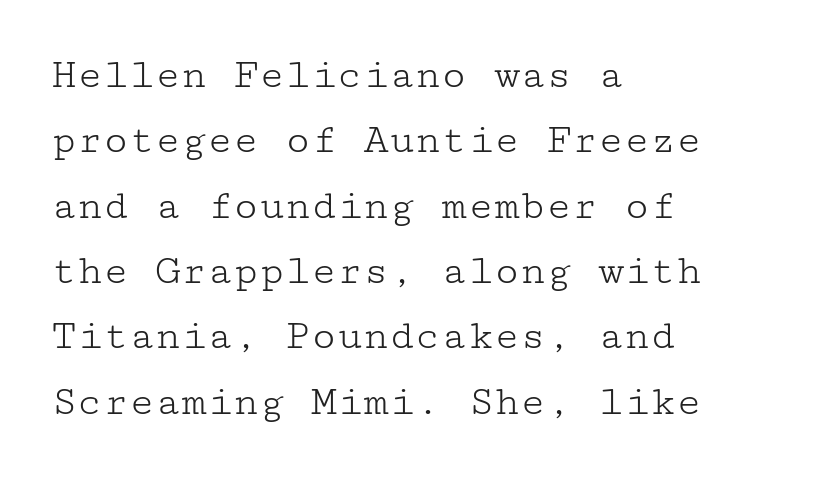
The image shows 43 px light, wide serif type, upright; set left-aligned, normal line spacing (1.52x), normal letter spacing, not underlined; low stroke contrast and a medium x-height.
